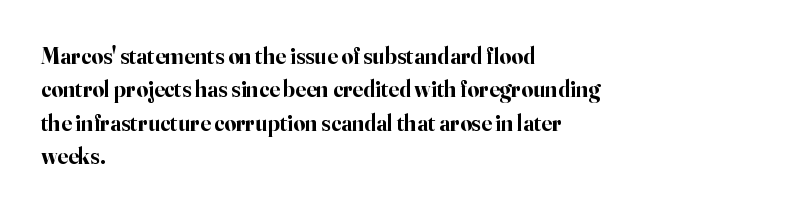
The image shows 23 px bold type, upright; set left-aligned, normal line spacing (1.45x), normal letter spacing, not underlined.
